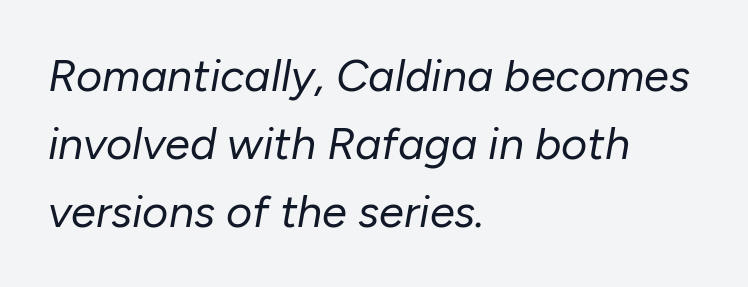
The image shows 45 px regular-weight type, italic (leaning right); set left-aligned, normal line spacing (1.51x), normal letter spacing, not underlined; low stroke contrast and a medium x-height.
